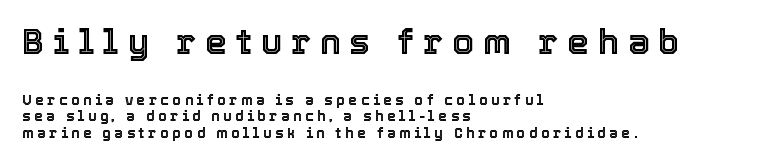
Left-aligned paragraph, ragged on the right. Italic: no, the glyphs are upright roman. Character widths vary here, with narrow letters taking less room than wide ones. Here the first block reads like a headline and the second like body copy.
